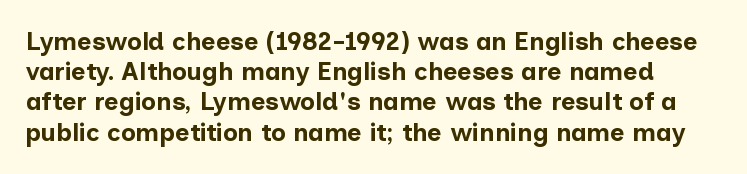
Q: Is the text bold? A: Yes.
Q: Is the text italic (slanted)? A: No, it is upright.
Q: Is the text underlined? A: No.
Q: Is the spacing between letters normal or unusually wide? A: Normal.
